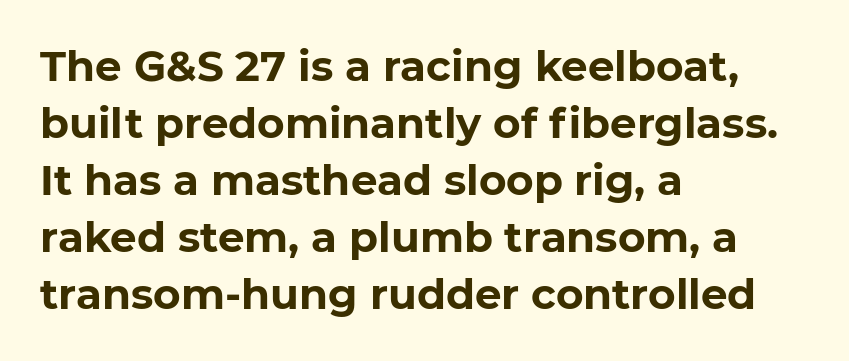
Interline gaps are of average width in this sample. These words are printed bold, with thick strokes throughout. Descenders hang freely into open space. Grotesque or geometric, the face here clearly has no serifs. The passage shown is typed in a proportional face where columns would drift. Notice how the passage keeps a crisp vertical edge on the left only.
